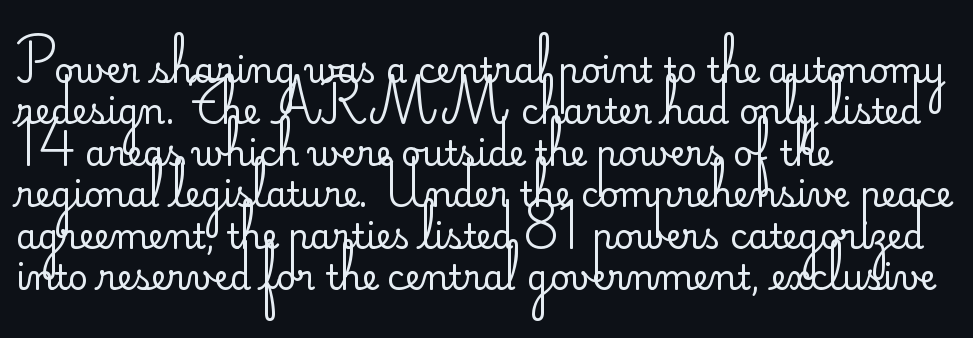
{"serif": "no", "italic": "no", "bold": "no", "weight": "regular", "width": "normal", "stroke_contrast": "low", "x_height": "small", "monospaced": "no", "underline": "no", "align": "left", "line_spacing_ratio": 1.22, "letter_spacing": "normal", "letter_spacing_em": 0.0, "glyph_px": 34}
